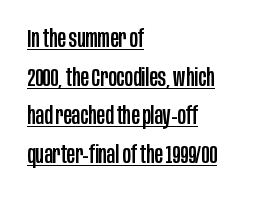
{"italic": "no", "underline": "yes", "align": "left", "line_spacing": "normal", "line_spacing_ratio": 1.55, "letter_spacing": "normal", "letter_spacing_em": 0.0, "glyph_px": 25}
